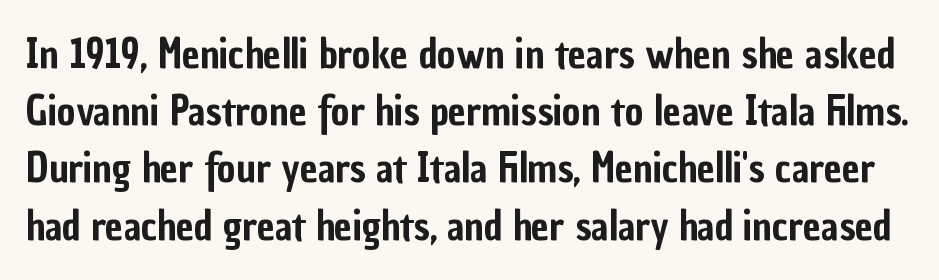
{"serif": "no", "italic": "no", "width": "condensed", "stroke_contrast": "low", "x_height": "medium", "monospaced": "no", "underline": "no", "line_spacing": "normal", "line_spacing_ratio": 1.43, "letter_spacing": "normal", "letter_spacing_em": 0.0, "glyph_px": 40}
